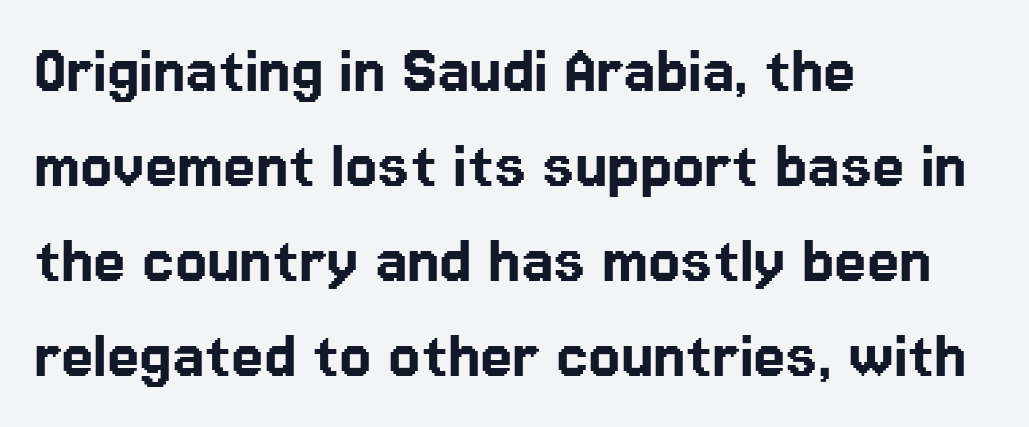
{"serif": "no", "italic": "no", "width": "normal", "stroke_contrast": "low", "x_height": "medium", "monospaced": "no", "underline": "no", "align": "left", "line_spacing": "normal", "line_spacing_ratio": 1.3, "letter_spacing": "normal", "letter_spacing_em": 0.0, "glyph_px": 73}
